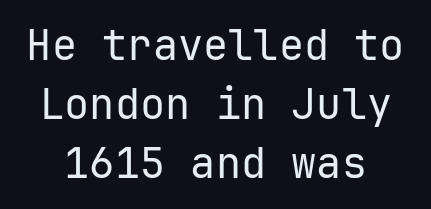
Clear beneath every line of the passage. Italic: no, the glyphs are upright roman. The weight would be labelled regular, book, light, or lighter still. A sans-serif font was chosen for this passage.
